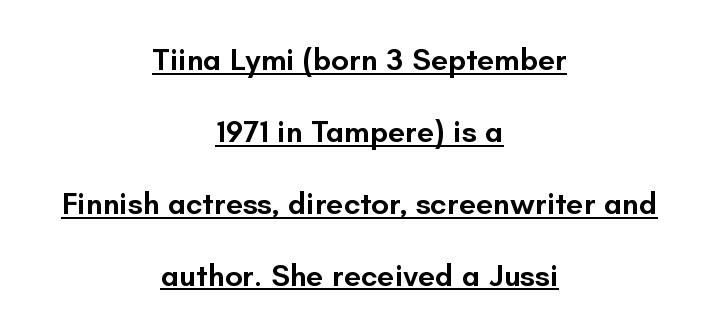
The characters look somewhat weighty, a semibold short of true bold. The passage shown is underscored from start to finish. This sample uses an upright cut, with every glyph sitting square on the baseline. Between one letter and the next there's only the usual sliver of space. Typographically, this falls in the sans-serif category. Spacing verdict: proportional, widths tailored to each character.
